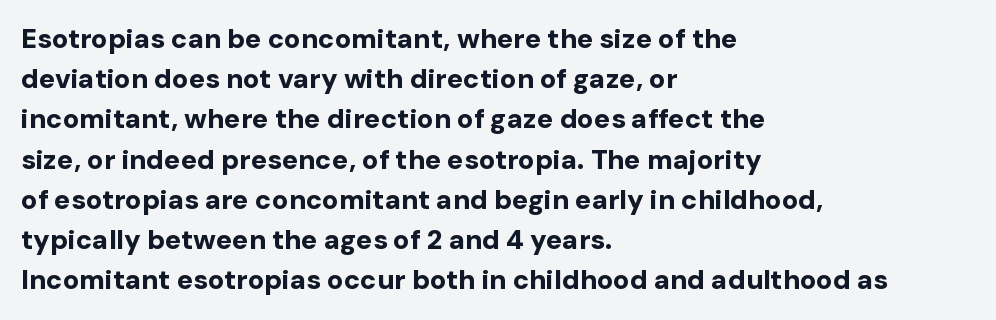
The rag falls on the right side of this text block. The axis of the letterforms is exactly vertical. Descender tails drop into unmarked territory. Inter-character spacing is left at the font's built-in metrics. Heavy, bold letterforms.
